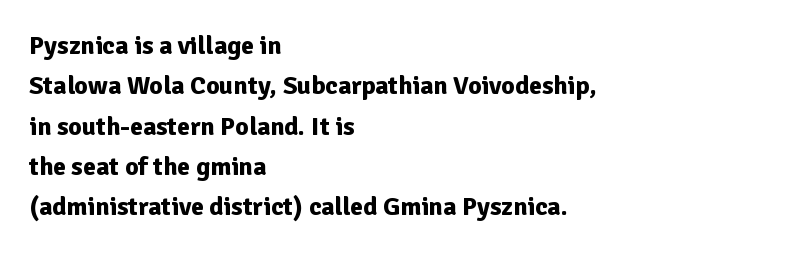
A classic flush-left, rag-right setting is used for this passage. Rows of type keep a routine distance in the vertical direction. Descenders are the only things crossing below the line. The strokes are fattened all the way to bold. Tracking value appears to be zero — textbook default spacing.
